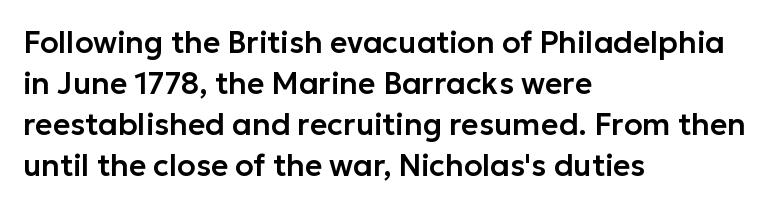
The image shows 30 px sans-serif type, upright; set left-aligned, normal line spacing (1.37x), normal letter spacing, not underlined; low stroke contrast and a medium x-height.
